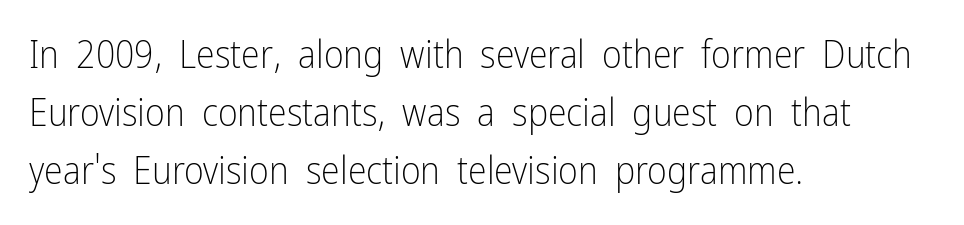
Q: Is the text bold? A: No.
Q: Is the text italic (slanted)? A: No, it is upright.
Q: Is the typeface a serif or a sans-serif typeface? A: Sans-serif.
Q: Is the text underlined? A: No.
Q: How is the paragraph aligned? A: Left-aligned.
Q: Is the spacing between letters normal or unusually wide? A: Normal.
Q: Is the spacing between lines tight, normal or loose? A: Normal.
Q: Width (condensed, normal, or wide)? A: Condensed.
Q: Stroke contrast? A: Low.
Q: x-height? A: Medium.
Q: Monospaced? A: No.
